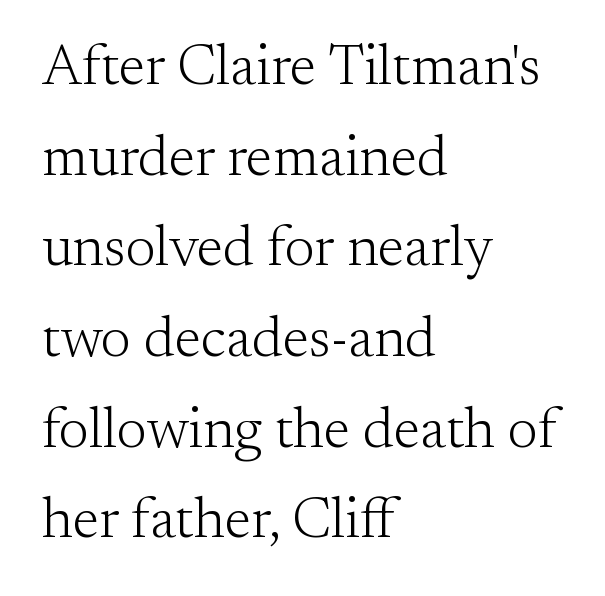
{"serif": "yes", "italic": "no", "bold": "no", "weight": "light", "width": "normal", "stroke_contrast": "medium", "x_height": "small", "monospaced": "no", "underline": "no", "align": "left", "line_spacing": "normal", "line_spacing_ratio": 1.59, "letter_spacing": "normal", "letter_spacing_em": 0.0, "glyph_px": 57}
